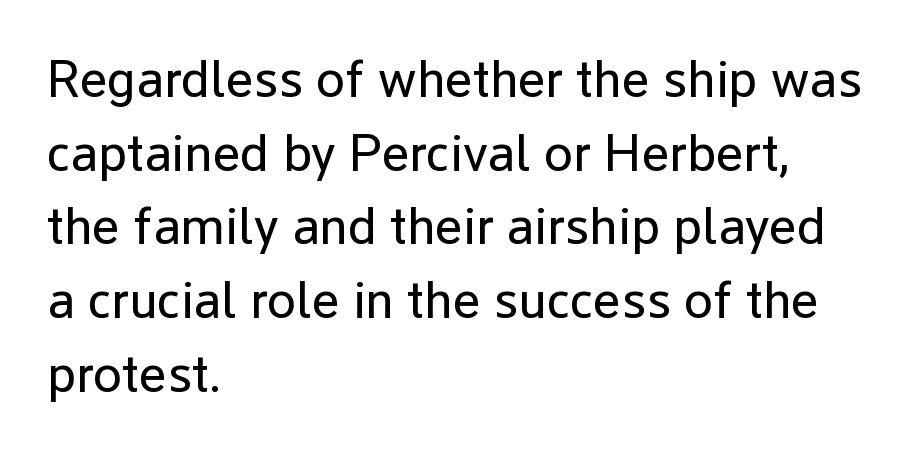
Q: Is the text bold? A: No.
Q: Is the text italic (slanted)? A: No, it is upright.
Q: Is the typeface a serif or a sans-serif typeface? A: Sans-serif.
Q: Is the text underlined? A: No.
Q: How is the paragraph aligned? A: Left-aligned.
Q: Is the spacing between letters normal or unusually wide? A: Normal.
Q: Is the spacing between lines tight, normal or loose? A: Normal.
Q: Width (condensed, normal, or wide)? A: Normal.
Q: Stroke contrast? A: Low.
Q: x-height? A: Medium.
Q: Monospaced? A: No.
